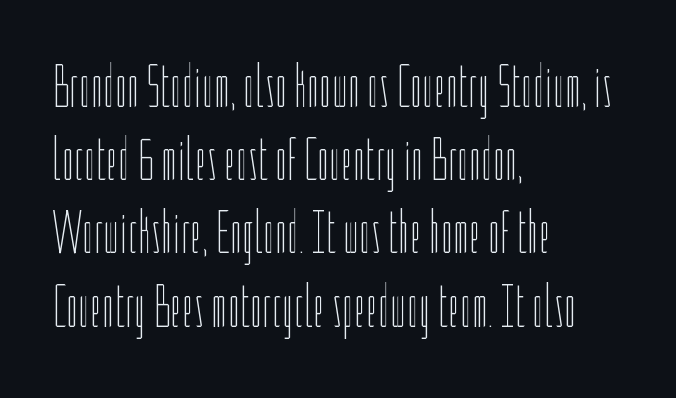
{"italic": "no", "bold": "no", "weight": "thin", "width": "condensed", "stroke_contrast": "low", "x_height": "medium", "monospaced": "no", "underline": "no", "align": "left", "line_spacing_ratio": 1.2, "letter_spacing": "normal", "letter_spacing_em": 0.0, "glyph_px": 61}
